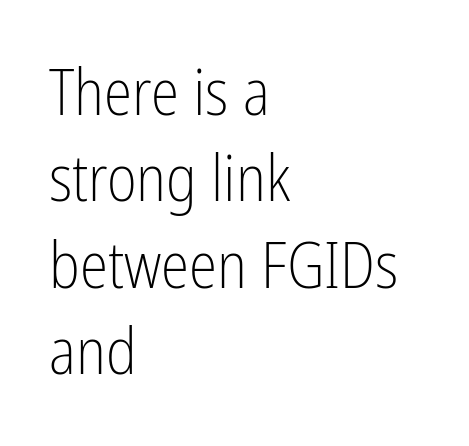
{"serif": "no", "italic": "no", "bold": "no", "weight": "light", "width": "condensed", "stroke_contrast": "low", "x_height": "medium", "monospaced": "no", "underline": "no", "align": "left", "line_spacing": "normal", "line_spacing_ratio": 1.35, "letter_spacing": "normal", "letter_spacing_em": 0.0, "glyph_px": 64}
